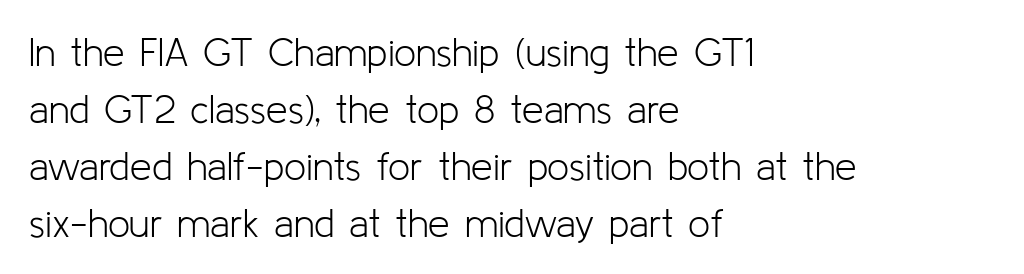
Leftover space on each line is placed entirely after the last word. It's the straight-up-and-down kind of type. How are the letters spaced? Ordinarily, with no added tracking. To sum up the face: it is a sans, with no serifs. Letters rest on an invisible, unmarked baseline.
